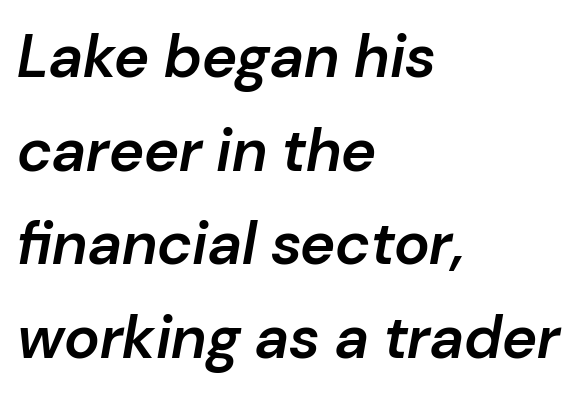
{"italic": "yes", "lean": "right", "slant_degrees": 10, "bold": "semi", "weight": "semibold", "width": "normal", "stroke_contrast": "low", "x_height": "medium", "monospaced": "no", "underline": "no", "align": "left", "line_spacing": "normal", "line_spacing_ratio": 1.56, "letter_spacing": "normal", "letter_spacing_em": 0.0, "glyph_px": 60}
